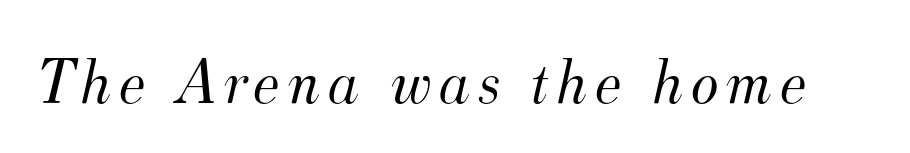
Type without underlining. These glyphs show unthickened strokes, regular width or finer. Rendered with sloped, italic letterforms. Looks like regular typesetting: each glyph gets only the width it needs. Check where the strokes stop: tiny serifs finish them off.
